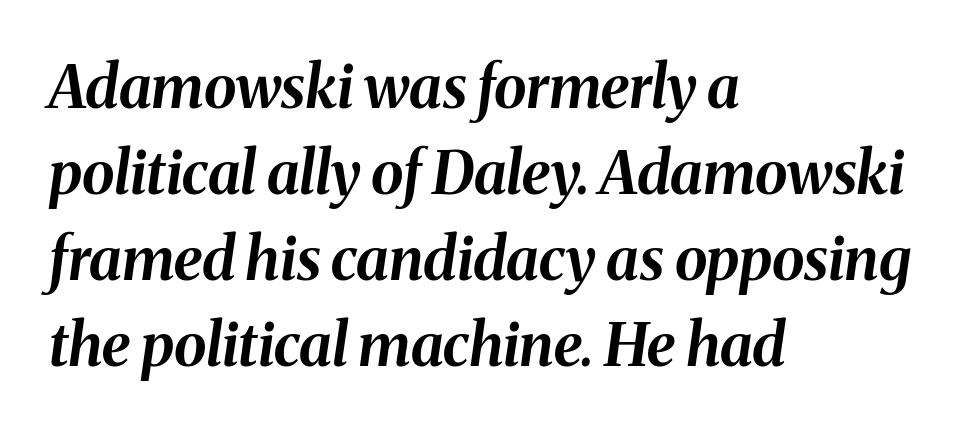
The image shows 59 px bold type, italic (leaning right); set left-aligned, normal line spacing (1.46x), normal letter spacing, not underlined; medium stroke contrast and a medium x-height.
